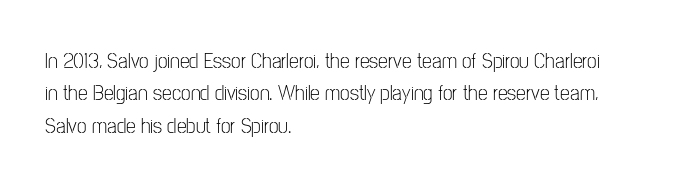
Q: Is the text bold? A: No.
Q: Is the text italic (slanted)? A: No, it is upright.
Q: Is the text underlined? A: No.
Q: How is the paragraph aligned? A: Left-aligned.
Q: Is the spacing between letters normal or unusually wide? A: Normal.
Q: Is the spacing between lines tight, normal or loose? A: Normal.
